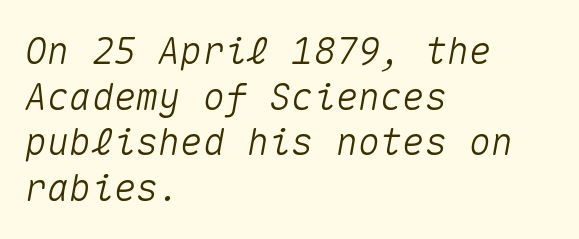
The image shows 37 px text type, italic (leaning right), monospaced; set left-aligned, line spacing 1.23x, normal letter spacing, not underlined; medium stroke contrast and a medium x-height.
